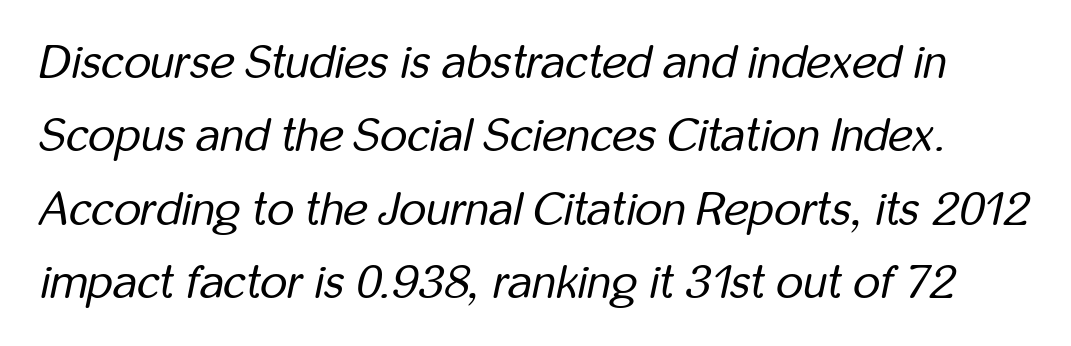
The image shows 47 px regular-weight, condensed type, italic (leaning right); set normal line spacing (1.56x), normal letter spacing, not underlined; low stroke contrast and a medium x-height.
